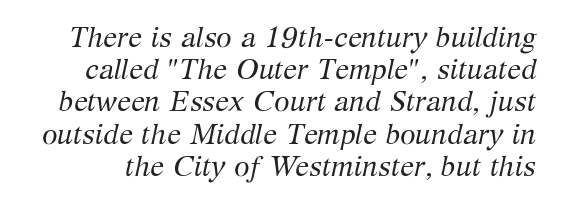
{"serif": "yes", "italic": "yes", "lean": "right", "slant_degrees": 12, "bold": "no", "weight": "regular", "width": "normal", "stroke_contrast": "medium", "x_height": "medium", "monospaced": "no", "underline": "no", "line_spacing": "tight", "line_spacing_ratio": 1.15, "letter_spacing": "normal", "letter_spacing_em": 0.0, "glyph_px": 28}
